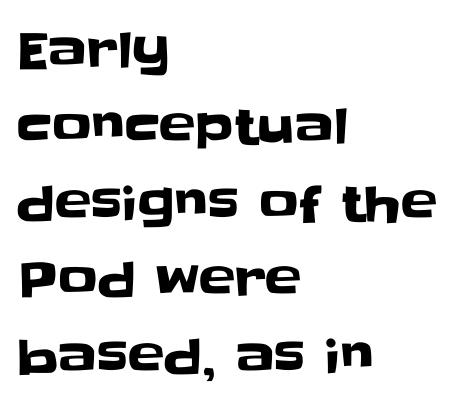
Q: Is the text italic (slanted)? A: No, it is upright.
Q: Is the typeface a serif or a sans-serif typeface? A: Sans-serif.
Q: Is the text underlined? A: No.
Q: How is the paragraph aligned? A: Left-aligned.
Q: Is the spacing between letters normal or unusually wide? A: Normal.
Q: Is the spacing between lines tight, normal or loose? A: Normal.
Q: Width (condensed, normal, or wide)? A: Normal.
Q: Stroke contrast? A: Low.
Q: x-height? A: Large.
Q: Monospaced? A: No.
